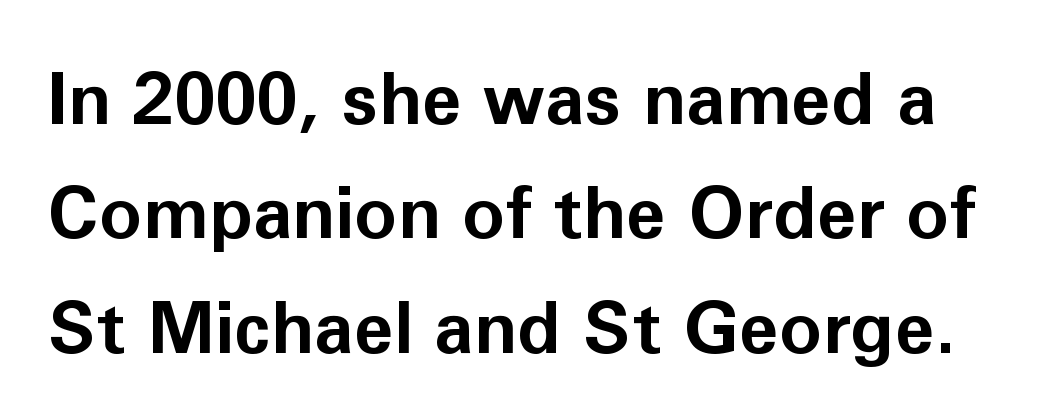
{"serif": "no", "italic": "no", "bold": "yes", "weight": "bold", "width": "normal", "stroke_contrast": "low", "x_height": "medium", "monospaced": "no", "underline": "no", "line_spacing": "normal", "line_spacing_ratio": 1.59, "letter_spacing": "normal", "letter_spacing_em": 0.0, "glyph_px": 72}
